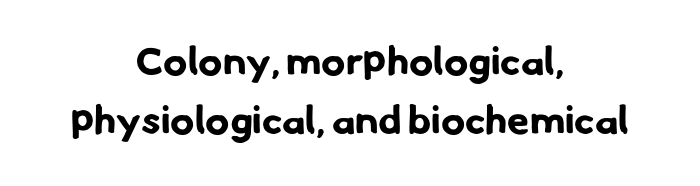
{"serif": "no", "bold": "yes", "weight": "bold", "width": "normal", "stroke_contrast": "low", "x_height": "small", "monospaced": "no", "underline": "no", "align": "center", "line_spacing": "normal", "line_spacing_ratio": 1.48, "letter_spacing": "normal", "letter_spacing_em": 0.0, "glyph_px": 40}
